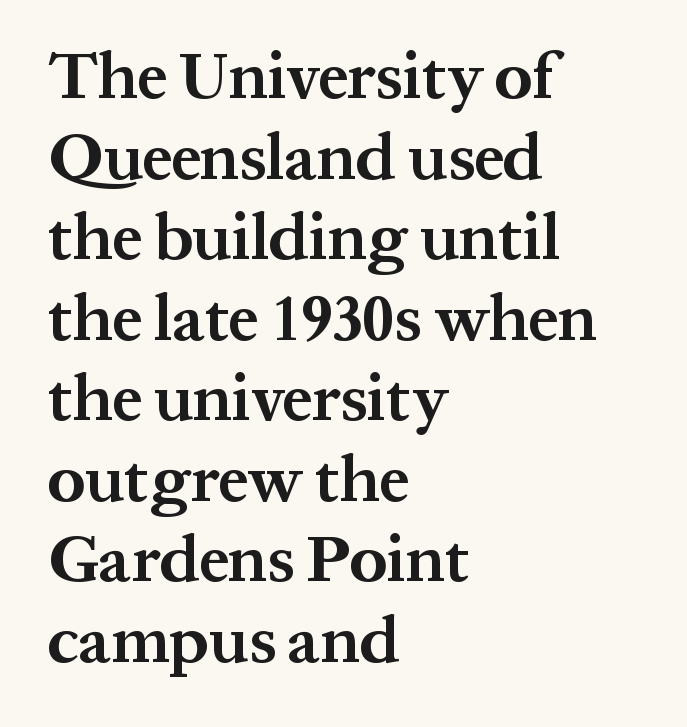
{"serif": "yes", "italic": "no", "bold": "yes", "weight": "bold", "width": "normal", "stroke_contrast": "medium", "x_height": "medium", "monospaced": "no", "underline": "no", "align": "left", "line_spacing_ratio": 1.22, "letter_spacing": "normal", "letter_spacing_em": 0.0, "glyph_px": 66}
